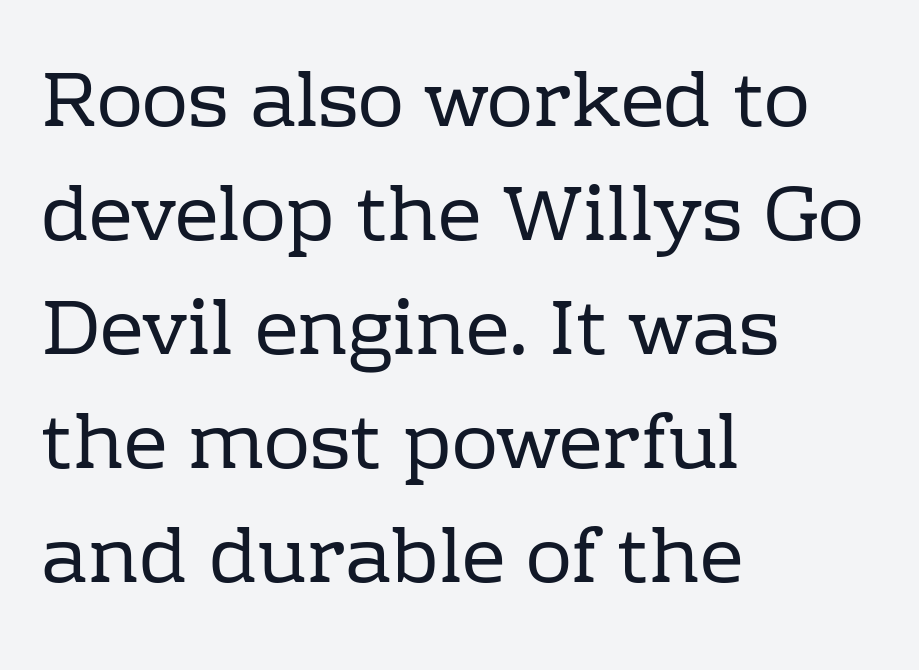
The glyphs are unaccompanied by any horizontal stroke below them. Alignment: flush left. Do the characters align in a grid? No, the font is proportional. Is there much room between lines? A standard amount, neither cramped nor airy. Classification — serif.
